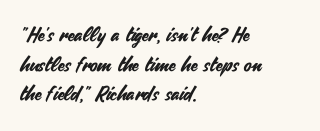
The words here are not underlined. Compared with typical paragraphs, the rows here are spaced about the same. Leftover space on each line is placed entirely after the last word. Students, note that the glyphs here touch the page at normal intervals.
